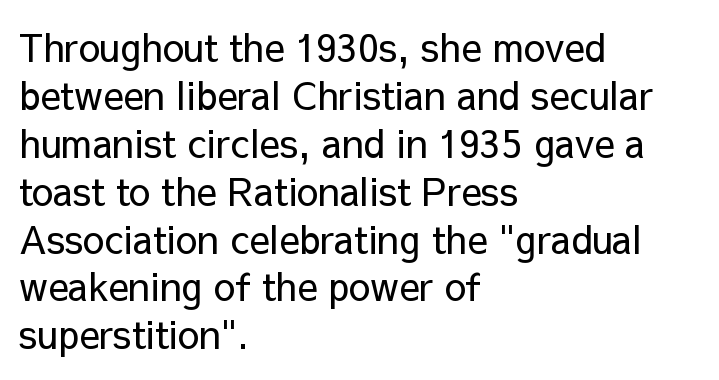
Q: Is the text bold? A: No.
Q: Is the text italic (slanted)? A: No, it is upright.
Q: Is the typeface a serif or a sans-serif typeface? A: Sans-serif.
Q: Is the text underlined? A: No.
Q: How is the paragraph aligned? A: Left-aligned.
Q: Is the spacing between letters normal or unusually wide? A: Normal.
Q: Is the spacing between lines tight, normal or loose? A: Normal.
Q: Width (condensed, normal, or wide)? A: Normal.
Q: Stroke contrast? A: Low.
Q: x-height? A: Medium.
Q: Monospaced? A: No.
